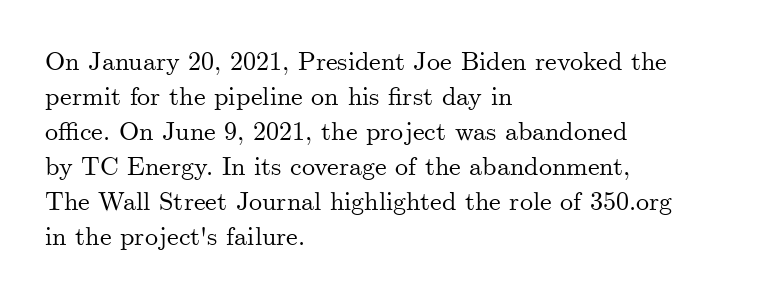
{"italic": "no", "underline": "no", "align": "left", "line_spacing": "normal", "line_spacing_ratio": 1.35, "letter_spacing": "normal", "letter_spacing_em": 0.0, "glyph_px": 26}
